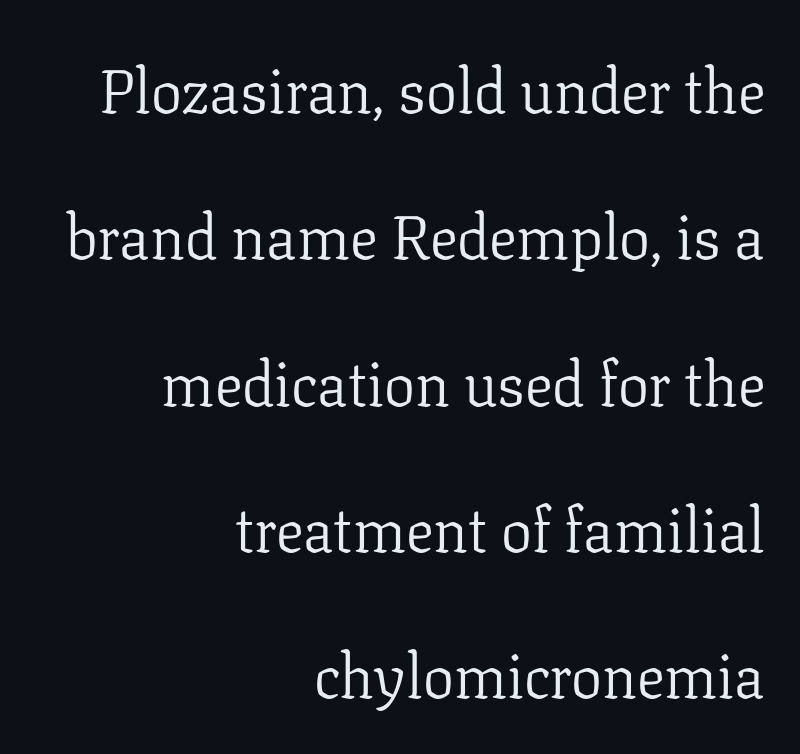
The image shows 62 px light serif type, upright; set right-aligned, loose line spacing (2.36x), normal letter spacing, not underlined; low stroke contrast and a medium x-height.
